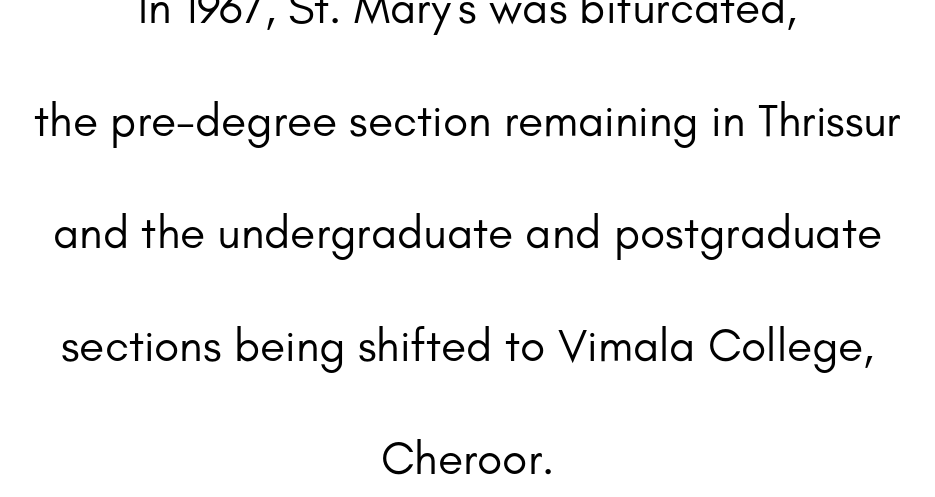
Q: Is the text bold? A: No.
Q: Is the text italic (slanted)? A: No, it is upright.
Q: Is the typeface a serif or a sans-serif typeface? A: Sans-serif.
Q: Is the text underlined? A: No.
Q: How is the paragraph aligned? A: Centered.
Q: Is the spacing between letters normal or unusually wide? A: Normal.
Q: Is the spacing between lines tight, normal or loose? A: Loose.
Q: Width (condensed, normal, or wide)? A: Normal.
Q: Stroke contrast? A: Low.
Q: x-height? A: Small.
Q: Monospaced? A: No.
